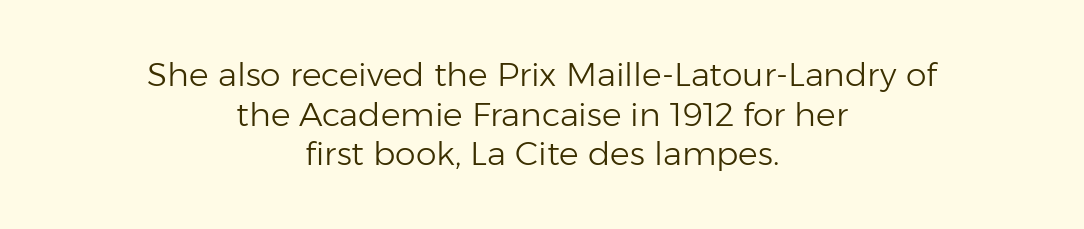
Posture: upright roman. The font family rendered here belongs to the sans-serif group. Centered paragraph, ragged on both sides. Counters stay open thanks to moderate or lighter strokes. Varying glyph widths throughout — classic text-font behaviour. The string is rendered with underlining switched off.
